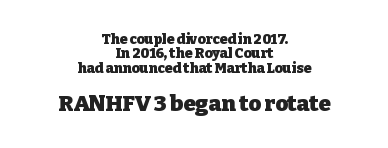
The string is rendered with underlining switched off. Which of the two is more prominent by size? The second, at the bottom. As a designer I'd log this as weight 700, bold. Interline gaps are noticeably narrow in this sample. Unlike italic type, these characters show no tilt at all. In terms of letterspacing, this is plain default setting.
